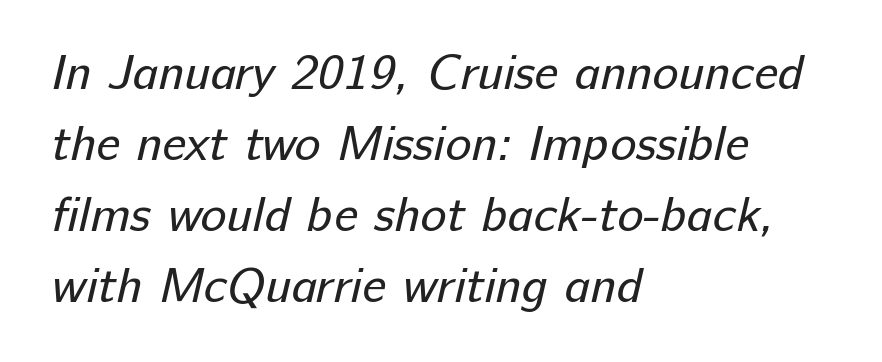
{"serif": "no", "bold": "no", "weight": "regular", "width": "normal", "stroke_contrast": "low", "x_height": "medium", "monospaced": "no", "underline": "no", "align": "left", "line_spacing": "normal", "line_spacing_ratio": 1.45, "letter_spacing": "normal", "letter_spacing_em": 0.0, "glyph_px": 49}
